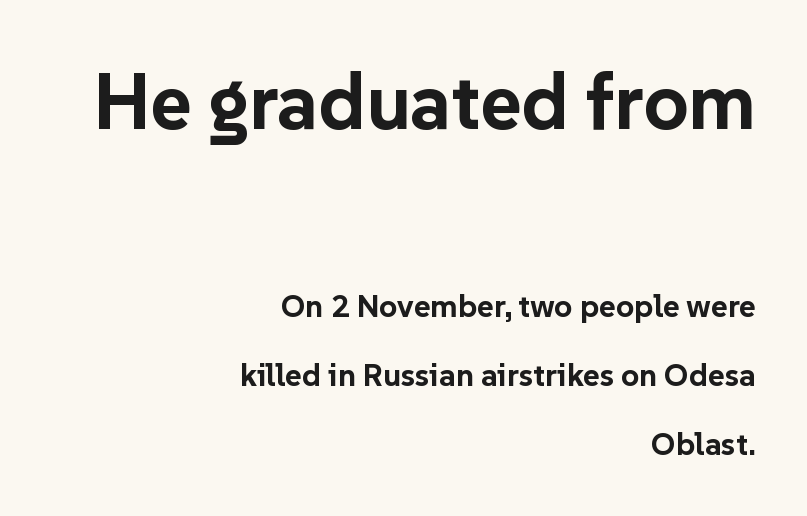
{"serif": "no", "italic": "no", "bold": "yes", "weight": "bold", "width": "normal", "stroke_contrast": "low", "x_height": "medium", "monospaced": "no", "underline": "no", "align": "right", "line_spacing": "loose", "line_spacing_ratio": 2.16, "letter_spacing": "normal", "letter_spacing_em": 0.0, "larger_block": "first", "size_ratio": 2.47, "glyph_px": 79}
